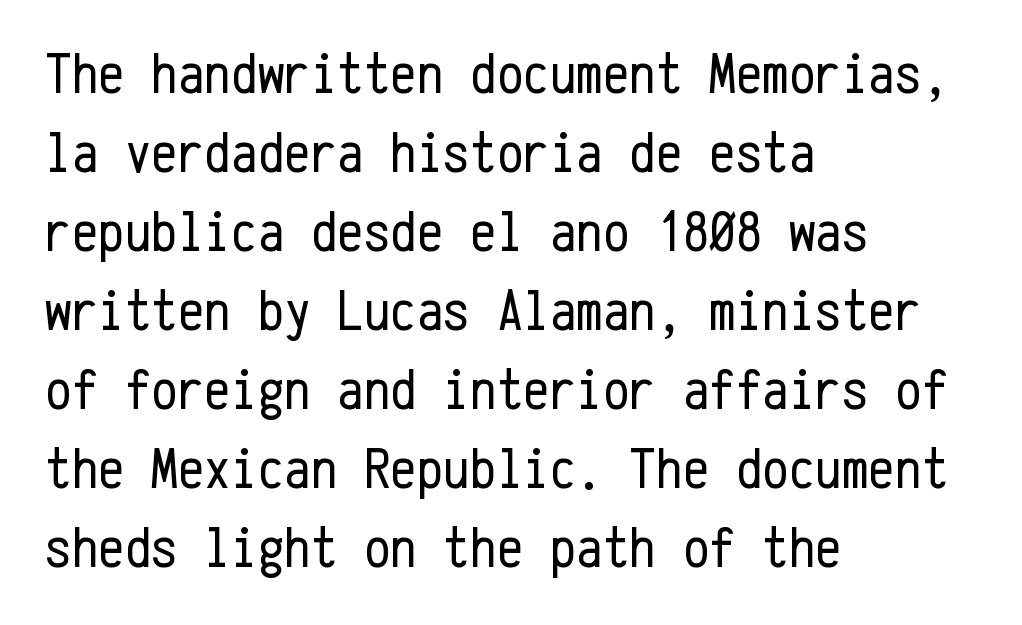
{"serif": "no", "italic": "no", "bold": "no", "weight": "regular", "width": "condensed", "stroke_contrast": "low", "x_height": "medium", "monospaced": "yes", "underline": "no", "align": "left", "line_spacing": "normal", "line_spacing_ratio": 1.34, "letter_spacing": "normal", "letter_spacing_em": 0.0, "glyph_px": 59}
